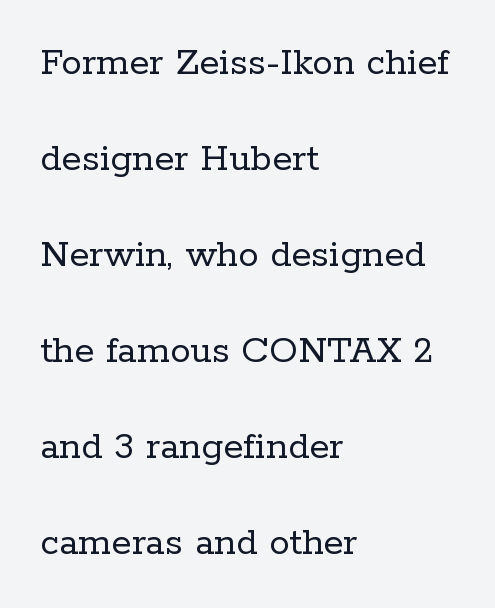
Observe the serifs anchoring each vertical stroke in this sample. The weight would be labelled regular, book, light, or lighter still. Is there any slant? The stems are plumb. Proportional: the letters do not fall into vertical columns.
